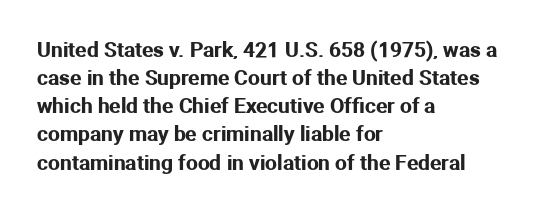
Q: Is the text italic (slanted)? A: No, it is upright.
Q: Is the text underlined? A: No.
Q: How is the paragraph aligned? A: Left-aligned.
Q: Is the spacing between letters normal or unusually wide? A: Normal.
Q: Is the spacing between lines tight, normal or loose? A: Normal.
